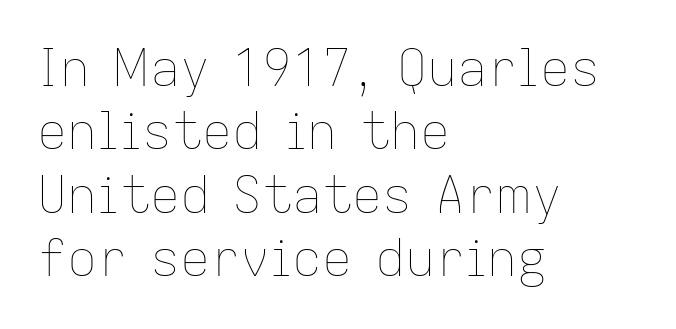
Q: Is the text bold? A: No.
Q: Is the text italic (slanted)? A: No, it is upright.
Q: Is the text underlined? A: No.
Q: How is the paragraph aligned? A: Left-aligned.
Q: Is the spacing between letters normal or unusually wide? A: Normal.
Q: Is the spacing between lines tight, normal or loose? A: Normal.
Q: Width (condensed, normal, or wide)? A: Normal.
Q: Stroke contrast? A: Low.
Q: x-height? A: Medium.
Q: Monospaced? A: No.
